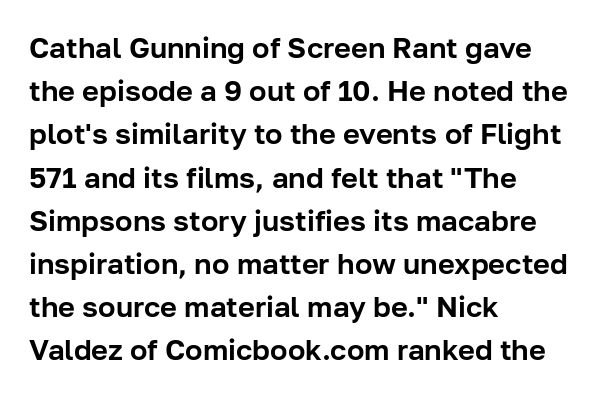
The image shows 29 px sans-serif type, upright; set left-aligned, normal line spacing (1.49x), normal letter spacing, not underlined; low stroke contrast and a medium x-height.
